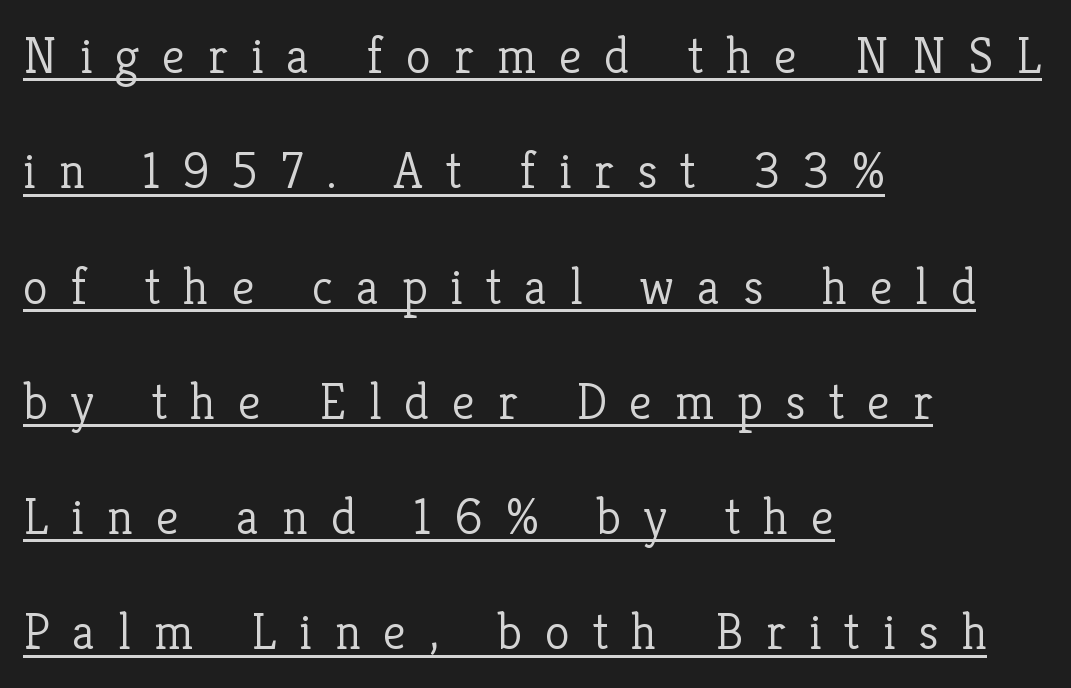
The image shows 51 px light serif type, upright; set left-aligned, loose line spacing (2.26x), unusually wide letter spacing (+0.45 em), underlined; low stroke contrast and a medium x-height.
